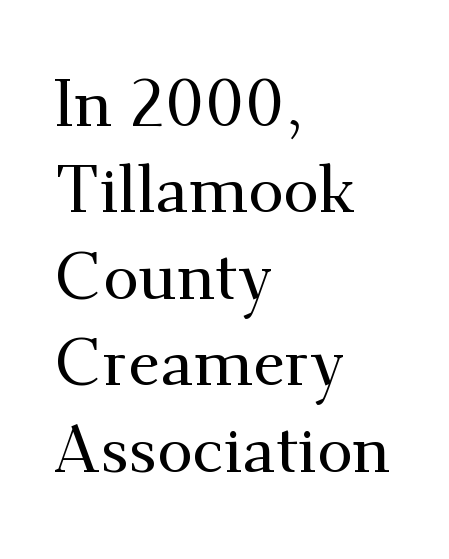
Does the copy run flush right? No — it runs flush left. Is this a fixed-width face? No — the glyphs have proportional, varying widths. The lines sit at an ordinary, default distance from one another. Descenders are the only things crossing below the line. Stroke terminals: seriffed.
